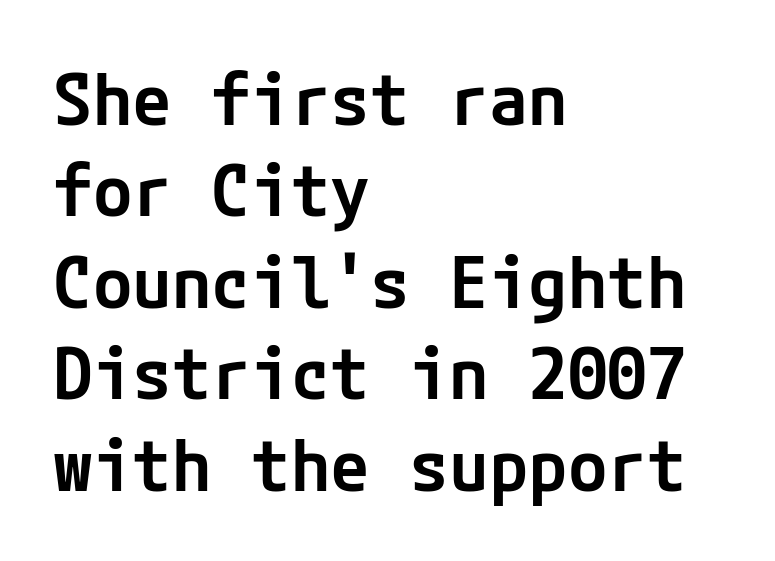
{"serif": "no", "italic": "no", "bold": "semi", "weight": "semibold", "width": "normal", "stroke_contrast": "low", "x_height": "medium", "underline": "no", "align": "left", "line_spacing": "normal", "line_spacing_ratio": 1.27, "letter_spacing": "normal", "letter_spacing_em": 0.0, "glyph_px": 72}
